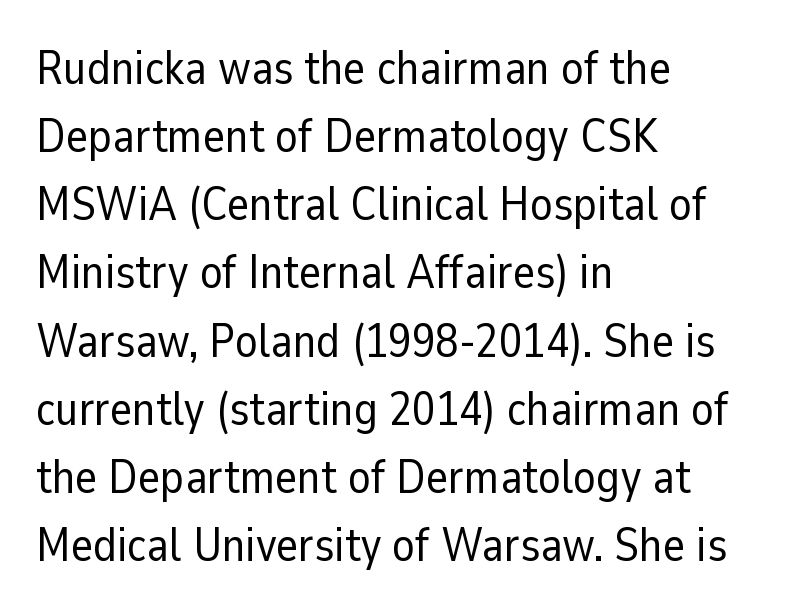
{"serif": "no", "italic": "no", "bold": "no", "weight": "regular", "width": "normal", "stroke_contrast": "low", "x_height": "medium", "monospaced": "no", "underline": "no", "align": "left", "line_spacing": "normal", "line_spacing_ratio": 1.45, "letter_spacing": "normal", "letter_spacing_em": 0.0, "glyph_px": 47}
